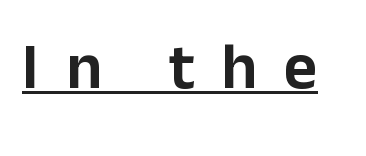
{"serif": "no", "italic": "no", "width": "normal", "stroke_contrast": "low", "x_height": "medium", "monospaced": "no", "underline": "yes", "letter_spacing": "wide", "letter_spacing_em": 0.41, "glyph_px": 65}
